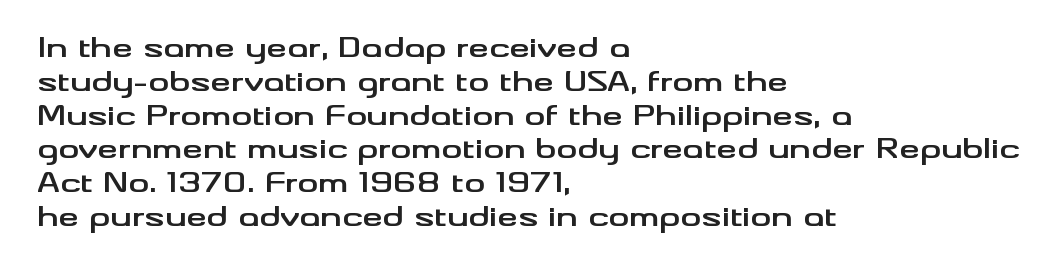
Notice how the stems are strictly vertical — no italics here. The passage shown is emphatically bold. Students, observe: this is what conventionally led text looks like. You could call the tracking neutral — neither tight nor loose. The ragged edge is on the right, which tells us the setting is flush left. Descenders are the only things crossing below the line.
